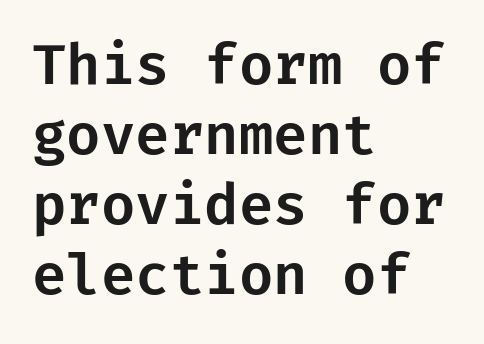
{"serif": "no", "italic": "no", "width": "normal", "stroke_contrast": "low", "x_height": "medium", "underline": "no", "align": "left", "line_spacing": "normal", "line_spacing_ratio": 1.25, "letter_spacing": "normal", "letter_spacing_em": 0.0, "glyph_px": 56}
